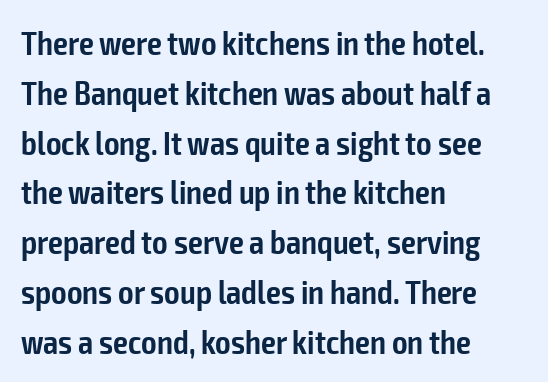
{"serif": "no", "italic": "no", "bold": "semi", "weight": "semibold", "width": "condensed", "stroke_contrast": "low", "x_height": "medium", "monospaced": "no", "underline": "no", "align": "left", "line_spacing": "normal", "line_spacing_ratio": 1.51, "letter_spacing": "normal", "letter_spacing_em": 0.0, "glyph_px": 33}
